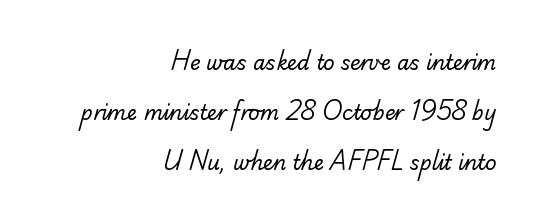
The image shows 20 px text type; set right-aligned, loose line spacing (2.49x), normal letter spacing, not underlined.
